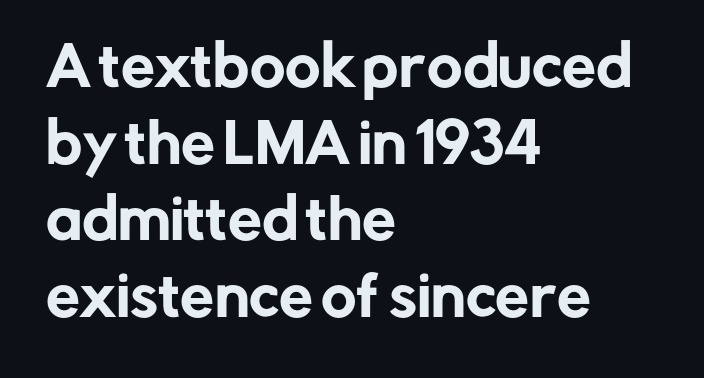
In terms of posture, this sample is upright. Words appear dense and cohesive because spacing is normal. Every row of glyphs begins at an identical x-position on the left. Baseline-to-baseline distance is the conventional proportion of letter height. The face used here is a sans, in the tradition of grotesques and geometrics.
